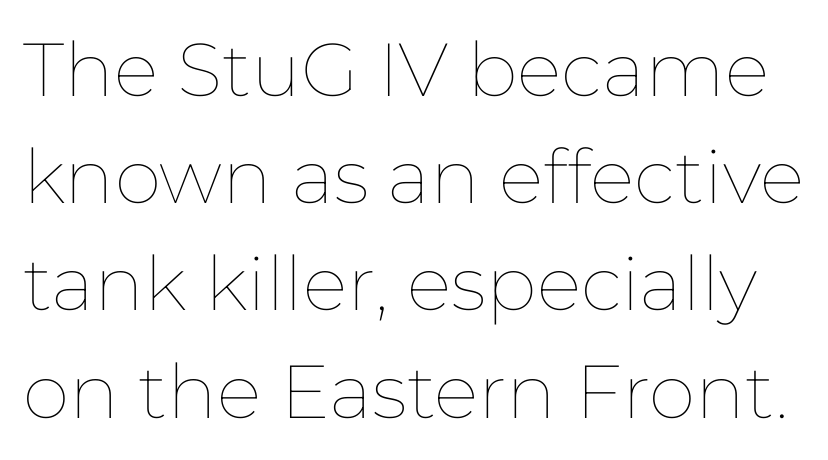
Q: Is the text bold? A: No.
Q: Is the text italic (slanted)? A: No, it is upright.
Q: Is the text underlined? A: No.
Q: Is the spacing between letters normal or unusually wide? A: Normal.
Q: Is the spacing between lines tight, normal or loose? A: Normal.
Q: Width (condensed, normal, or wide)? A: Normal.
Q: Stroke contrast? A: Low.
Q: x-height? A: Medium.
Q: Monospaced? A: No.
